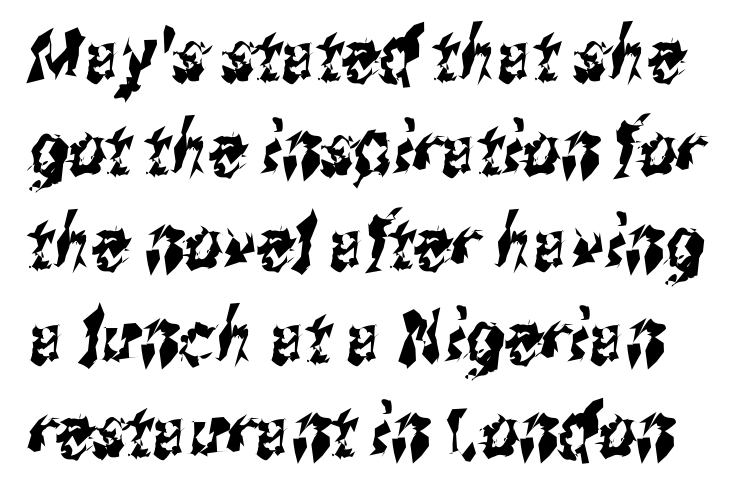
Is this a sans? Yes — the strokes have no serifs. Plain, unruled lines of type. The block of text has a typical density, with ordinary space between rows. This sample has the flowing, uneven cadence of proportional lettering.
